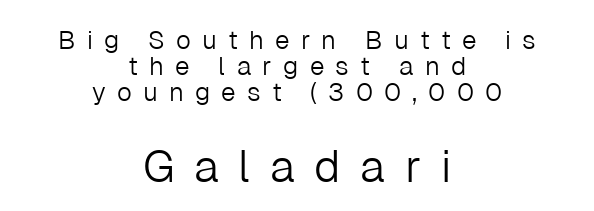
A clean baseline with only descenders dipping below it. Tracking value appears strongly positive — letters spread wide. Spacing verdict: proportional, widths tailored to each character. If you squint, the bottom block still reads clearly — it's the larger of the two.
